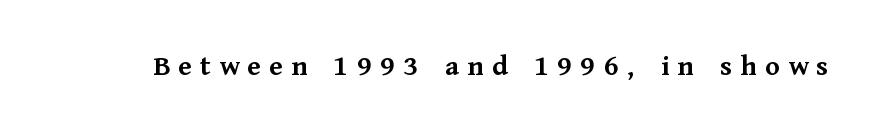
Q: Is the text bold? A: Yes.
Q: Is the text italic (slanted)? A: No, it is upright.
Q: Is the typeface a serif or a sans-serif typeface? A: Serif.
Q: Is the text underlined? A: No.
Q: Is the spacing between letters normal or unusually wide? A: Unusually wide.
Q: Width (condensed, normal, or wide)? A: Normal.
Q: Stroke contrast? A: Medium.
Q: x-height? A: Medium.
Q: Monospaced? A: No.
